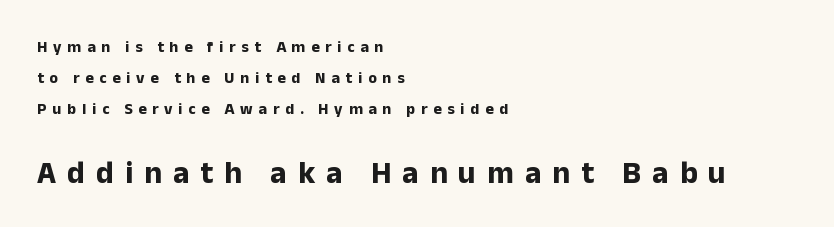
In terms of leading, this rendering errs on the spacious side. Note the varied advance widths — an 'i' is clearly narrower than an 'm'. Note: smaller setting up top, larger setting below. A full-strength bold gives these letters their thick strokes.
